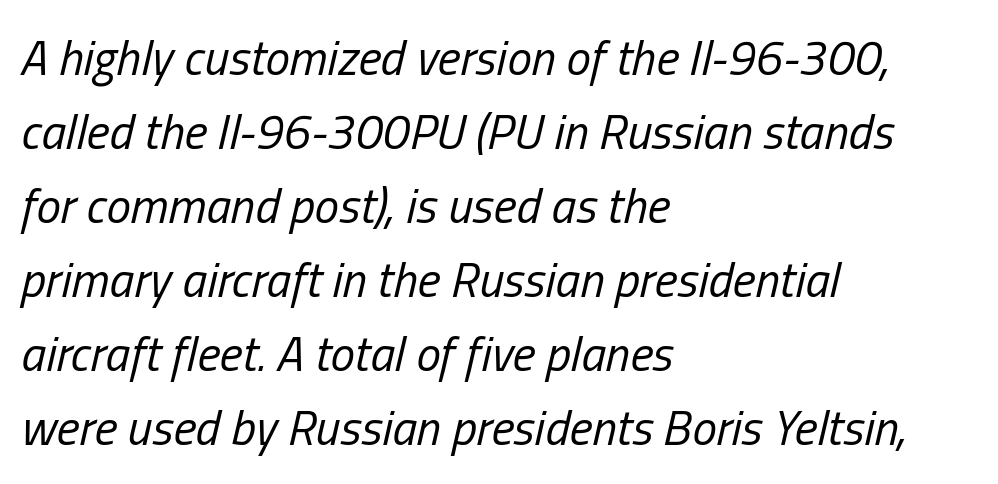
Q: Is the text bold? A: No.
Q: Is the text italic (slanted)? A: Yes, it leans right by about 13 degrees.
Q: Is the text underlined? A: No.
Q: How is the paragraph aligned? A: Left-aligned.
Q: Is the spacing between letters normal or unusually wide? A: Normal.
Q: Is the spacing between lines tight, normal or loose? A: Normal.
Q: Width (condensed, normal, or wide)? A: Condensed.
Q: Stroke contrast? A: Low.
Q: x-height? A: Medium.
Q: Monospaced? A: No.
